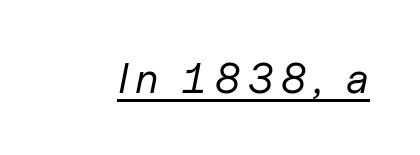
The image shows 43 px regular-weight type, italic (leaning right); set underlined; low stroke contrast and a medium x-height.
